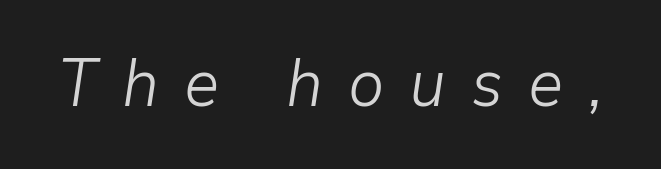
The image shows 66 px light type, italic (leaning right); set unusually wide letter spacing (+0.38 em), not underlined; low stroke contrast and a medium x-height.
